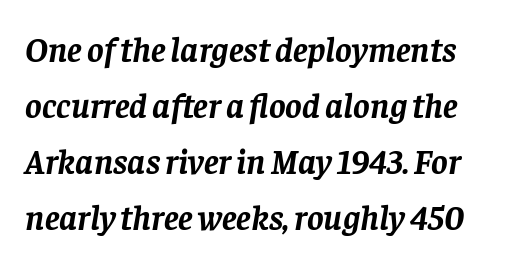
The image shows 35 px semibold serif type, italic (leaning right); set normal line spacing (1.6x), normal letter spacing, not underlined; low stroke contrast and a large x-height.
